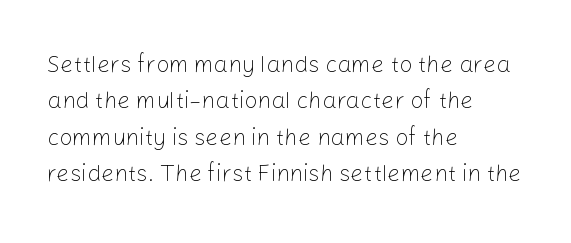
Compared with typical paragraphs, the rows here are spaced about the same. The letterforms sit at book weight or below. Ascenders rise straight up at ninety degrees. The lines are quadded left. Check the space under the baseline: it is left empty. Tracking value appears to be zero — textbook default spacing.
